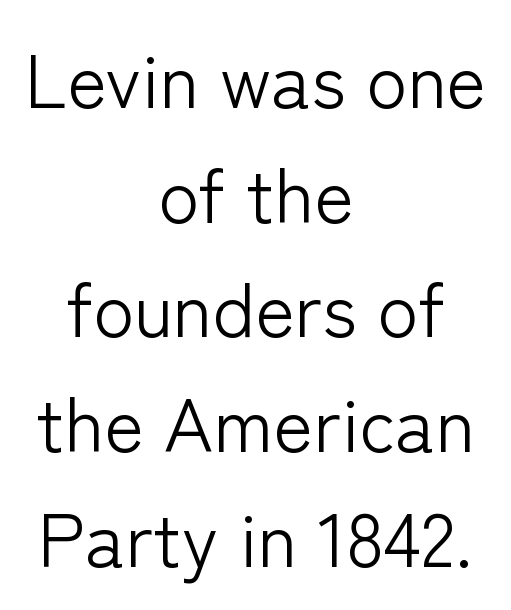
The image shows 75 px light sans-serif type, upright; set centered, normal line spacing (1.53x), normal letter spacing, not underlined; low stroke contrast and a medium x-height.
